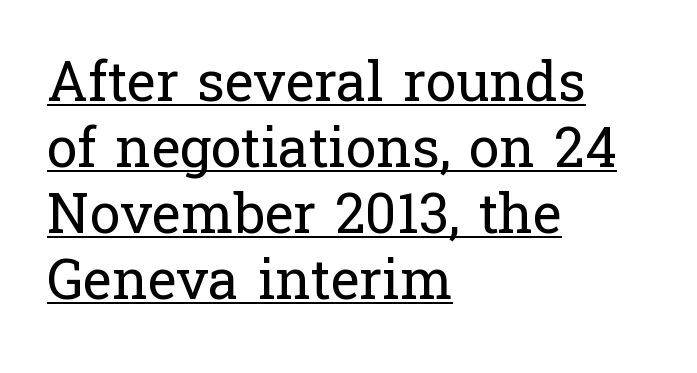
{"serif": "yes", "italic": "no", "bold": "no", "weight": "regular", "width": "normal", "stroke_contrast": "low", "x_height": "medium", "monospaced": "no", "underline": "yes", "align": "left", "line_spacing_ratio": 1.2, "letter_spacing": "normal", "letter_spacing_em": 0.0, "glyph_px": 55}
